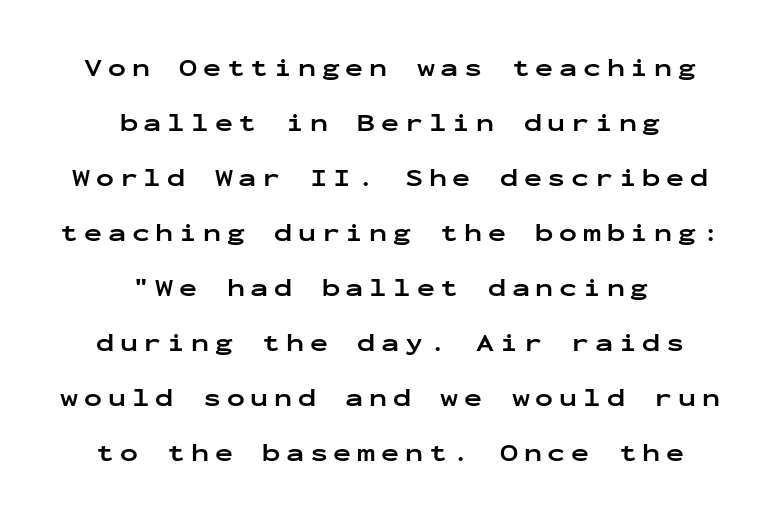
This sample uses expanded letter spacing, leaving extra air between glyphs. These lines are centered, leaving both edges ragged. It's the straight-up-and-down kind of type. The vertical gap from one line to the next is large.
